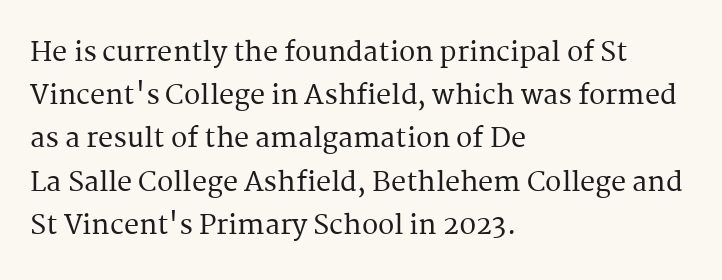
{"italic": "no", "underline": "no", "align": "left", "line_spacing": "normal", "line_spacing_ratio": 1.6, "letter_spacing": "normal", "letter_spacing_em": 0.0, "glyph_px": 27}
